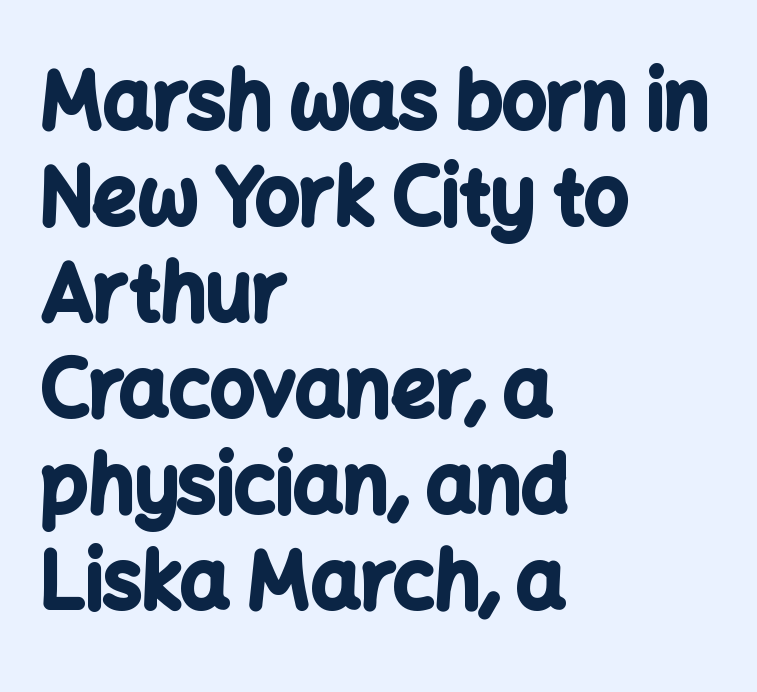
Q: Is the text bold? A: Yes.
Q: Is the text italic (slanted)? A: No, it is upright.
Q: Is the typeface a serif or a sans-serif typeface? A: Sans-serif.
Q: Is the text underlined? A: No.
Q: How is the paragraph aligned? A: Left-aligned.
Q: Is the spacing between letters normal or unusually wide? A: Normal.
Q: Width (condensed, normal, or wide)? A: Normal.
Q: Stroke contrast? A: Low.
Q: x-height? A: Medium.
Q: Monospaced? A: No.
